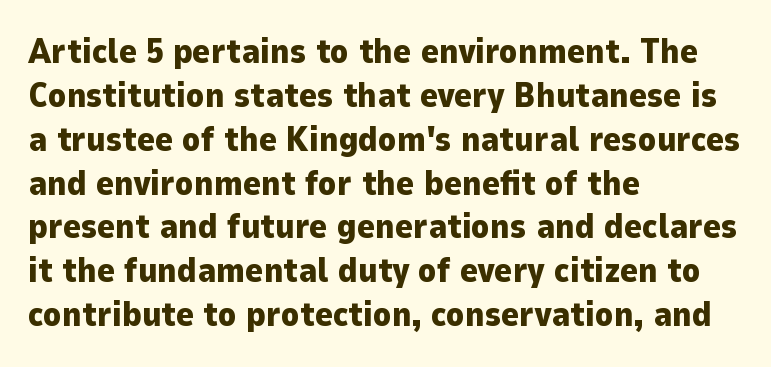
The image shows 34 px heavy sans-serif type, upright; set left-aligned, normal line spacing (1.29x), normal letter spacing, not underlined; low stroke contrast and a medium x-height.
